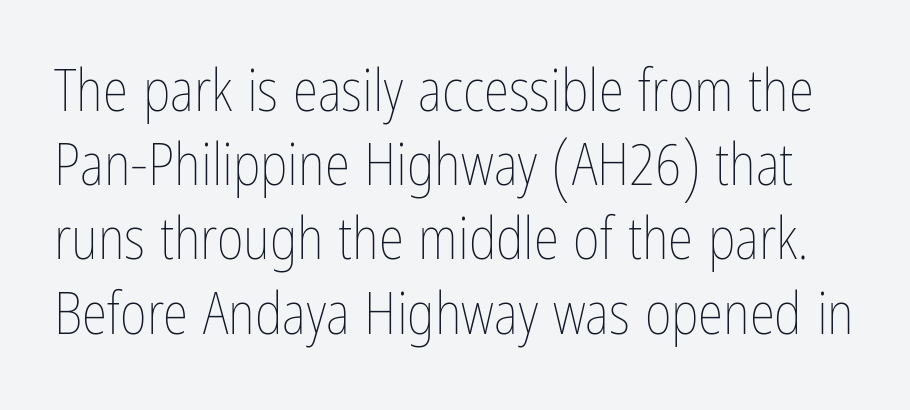
The image shows 58 px thin, condensed type, upright; set normal line spacing (1.28x), normal letter spacing, not underlined; low stroke contrast and a medium x-height.
